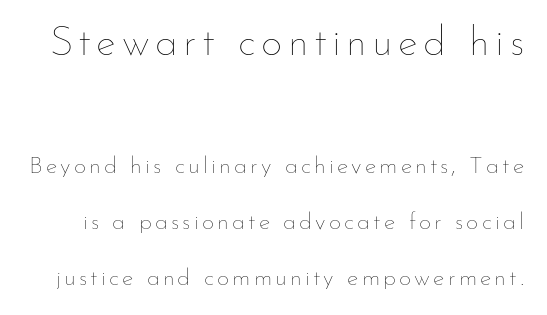
Think of a printed novel: that variable character pitch is what you see here. Leading: increased. The face looks like a standard text weight, possibly lighter. This layout puts the oversized block above and the modest block below. Has an underline been added? It has not.
